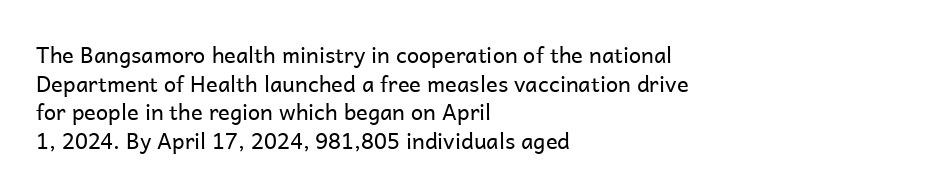
Check the space under the baseline: it is left empty. Characters follow at the spacing the type designer built in. These glyphs show unthickened strokes, regular width or finer. This is the regular roman posture of the typeface. A typesetter would call this leading conventional body-copy spacing. The compositor pushed each line to the left boundary.
